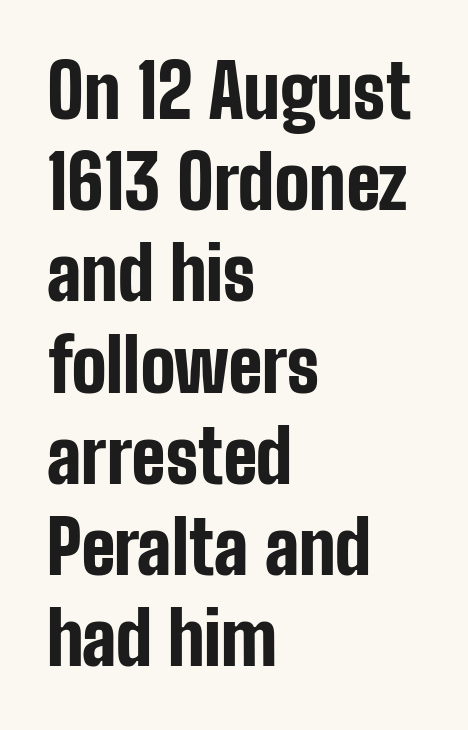
Designer's note — italics off, roman on. The paragraph shown leans on its left margin. This block has exactly the height ordinary leading produces. Emphasis by weight is at full strength: bold. Do the characters align in a grid? No, the font is proportional.
